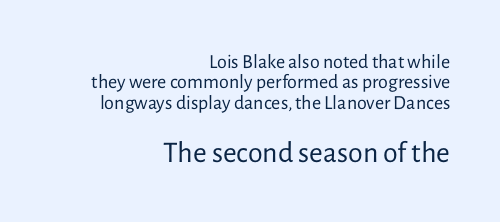
Q: Is the text bold? A: No.
Q: Is the text italic (slanted)? A: No, it is upright.
Q: Is the typeface a serif or a sans-serif typeface? A: Sans-serif.
Q: Is the text underlined? A: No.
Q: How is the paragraph aligned? A: Right-aligned.
Q: Is the spacing between letters normal or unusually wide? A: Normal.
Q: Is the spacing between lines tight, normal or loose? A: Tight.
Q: Which block of text is set in a larger size, the first (top) or the second (bottom)? A: The second (bottom) one.
Q: Width (condensed, normal, or wide)? A: Normal.
Q: Stroke contrast? A: Low.
Q: x-height? A: Medium.
Q: Monospaced? A: No.
